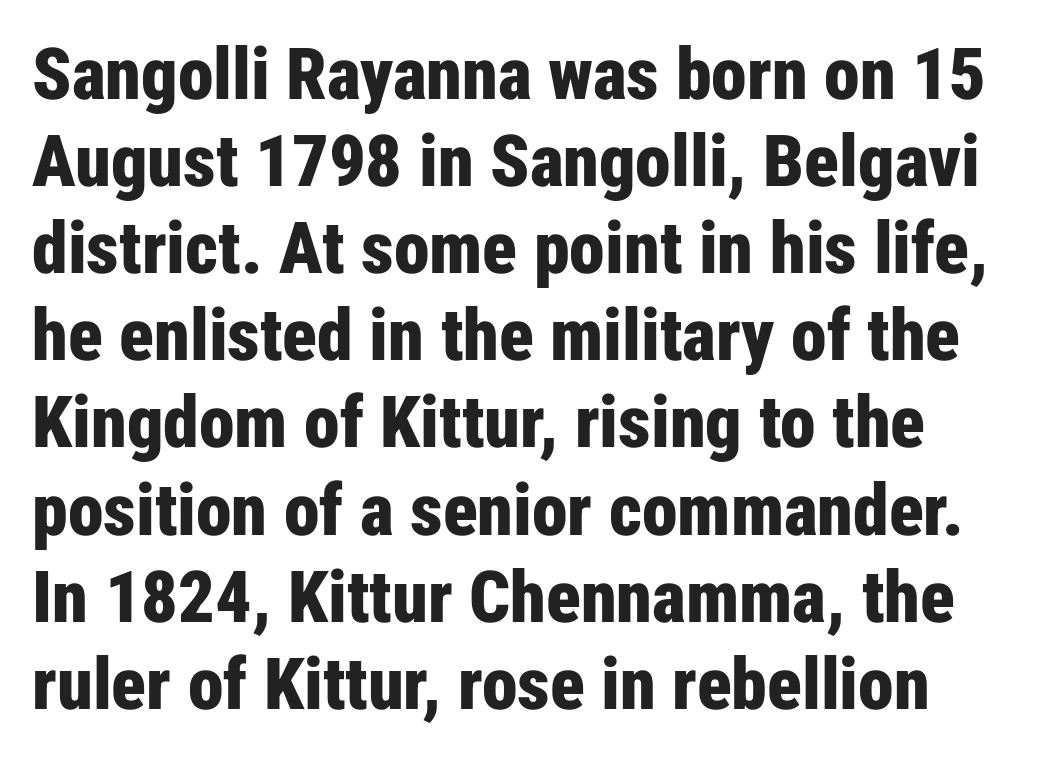
{"serif": "no", "italic": "no", "bold": "yes", "weight": "bold", "width": "condensed", "stroke_contrast": "low", "x_height": "medium", "monospaced": "no", "underline": "no", "line_spacing_ratio": 1.21, "letter_spacing": "normal", "letter_spacing_em": 0.0, "glyph_px": 72}
